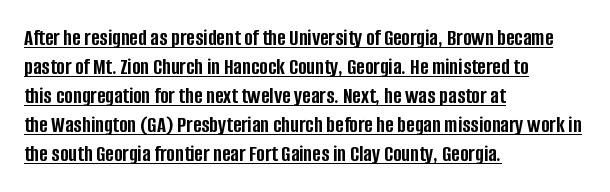
{"italic": "no", "bold": "yes", "underline": "yes", "align": "left", "line_spacing": "normal", "line_spacing_ratio": 1.26, "letter_spacing": "normal", "letter_spacing_em": 0.0, "glyph_px": 23}
